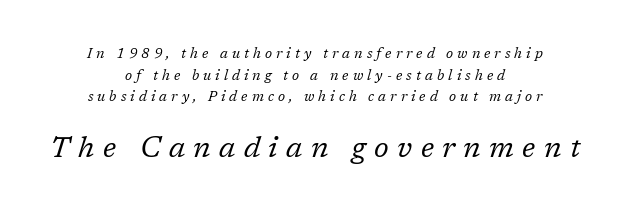
The image shows 29 px regular-weight serif type, italic (leaning right); set centered, normal line spacing (1.55x), unusually wide letter spacing (+0.29 em), not underlined; the second (bottom) block is 2.07x larger; low stroke contrast and a medium x-height.
